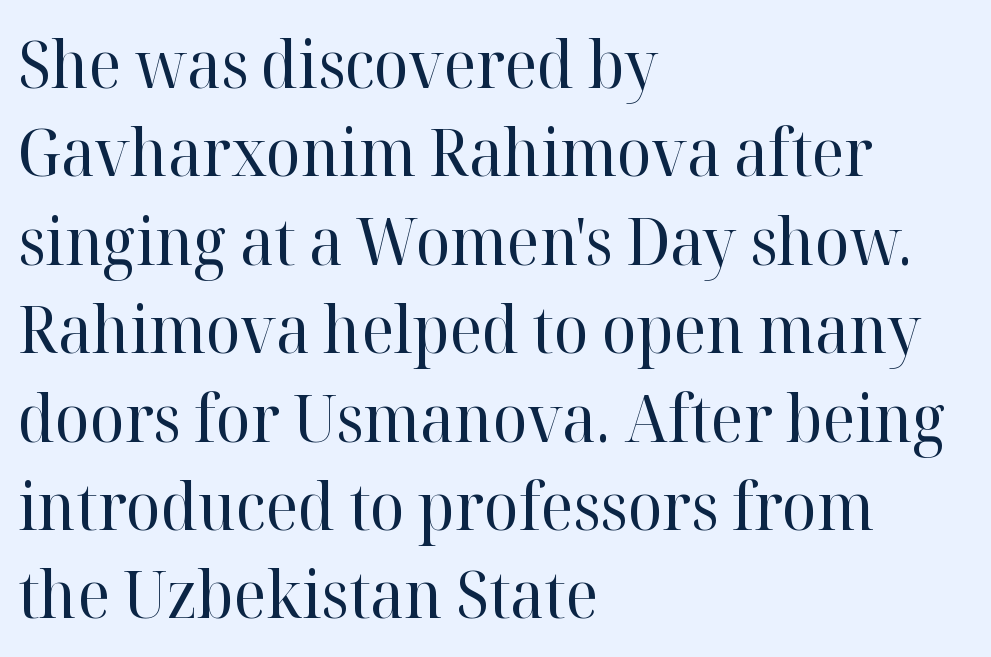
Q: Is the text bold? A: No.
Q: Is the text italic (slanted)? A: No, it is upright.
Q: Is the typeface a serif or a sans-serif typeface? A: Serif.
Q: Is the text underlined? A: No.
Q: How is the paragraph aligned? A: Left-aligned.
Q: Is the spacing between letters normal or unusually wide? A: Normal.
Q: Is the spacing between lines tight, normal or loose? A: Normal.
Q: Width (condensed, normal, or wide)? A: Normal.
Q: Stroke contrast? A: High.
Q: x-height? A: Medium.
Q: Monospaced? A: No.
